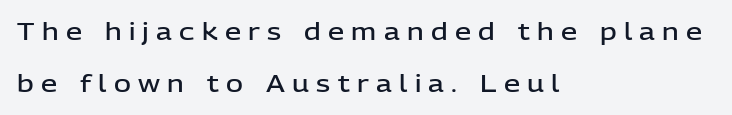
Q: Is the text bold? A: Semi-bold.
Q: Is the text italic (slanted)? A: No, it is upright.
Q: Is the text underlined? A: No.
Q: How is the paragraph aligned? A: Left-aligned.
Q: Is the spacing between letters normal or unusually wide? A: Unusually wide.
Q: Is the spacing between lines tight, normal or loose? A: Loose.
